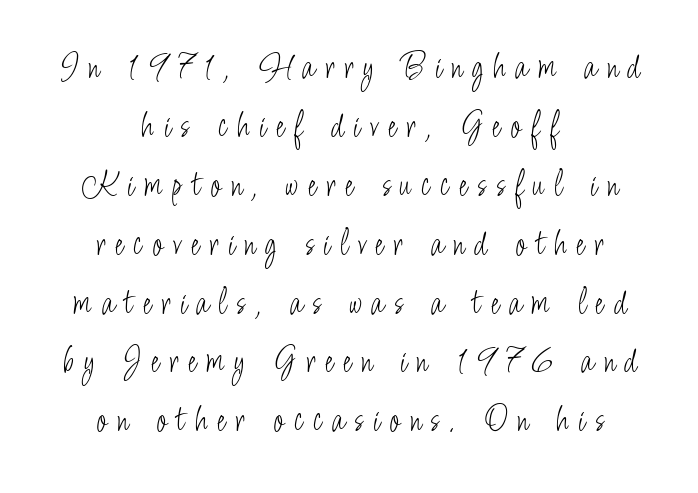
This rendering uses center alignment, leaving both contours irregular but symmetric. Observe the absence of serifs on each vertical stroke in this sample. Honestly, the row spacing looks completely unremarkable.
